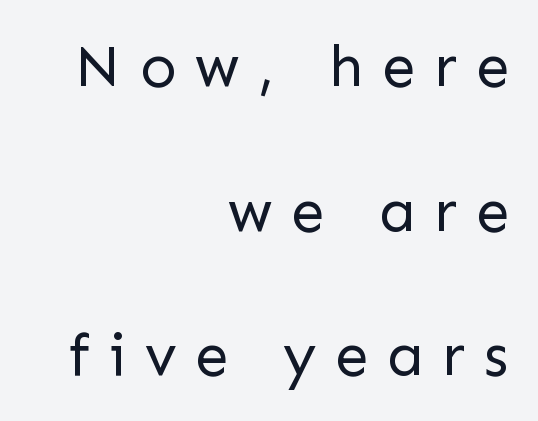
Q: Is the text bold? A: No.
Q: Is the text italic (slanted)? A: No, it is upright.
Q: Is the typeface a serif or a sans-serif typeface? A: Sans-serif.
Q: Is the text underlined? A: No.
Q: How is the paragraph aligned? A: Right-aligned.
Q: Is the spacing between letters normal or unusually wide? A: Unusually wide.
Q: Is the spacing between lines tight, normal or loose? A: Loose.
Q: Width (condensed, normal, or wide)? A: Normal.
Q: Stroke contrast? A: Low.
Q: x-height? A: Medium.
Q: Monospaced? A: No.
